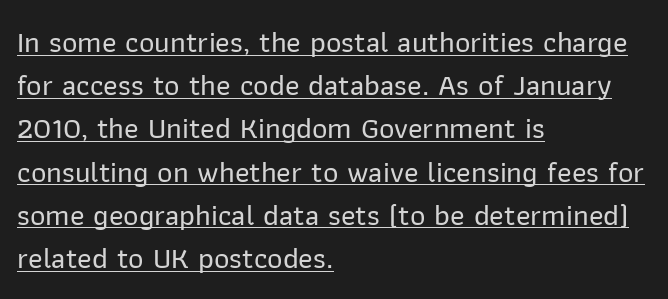
The image shows 30 px sans-serif type, upright; set left-aligned, normal line spacing (1.44x), normal letter spacing, underlined; low stroke contrast and a medium x-height.
